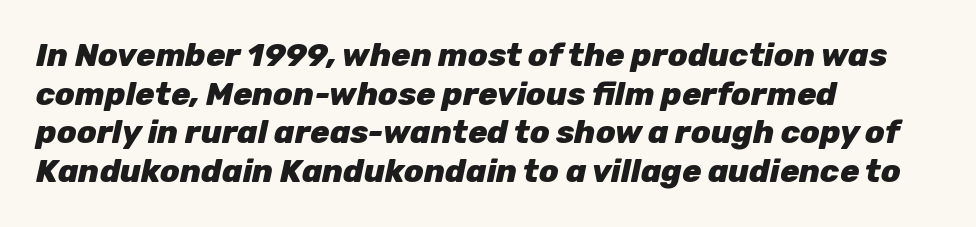
{"italic": "yes", "lean": "right", "slant_degrees": 12, "bold": "yes", "weight": "heavy", "width": "normal", "stroke_contrast": "low", "x_height": "medium", "monospaced": "no", "underline": "no", "align": "left", "line_spacing_ratio": 1.21, "letter_spacing": "normal", "letter_spacing_em": 0.0, "glyph_px": 32}
